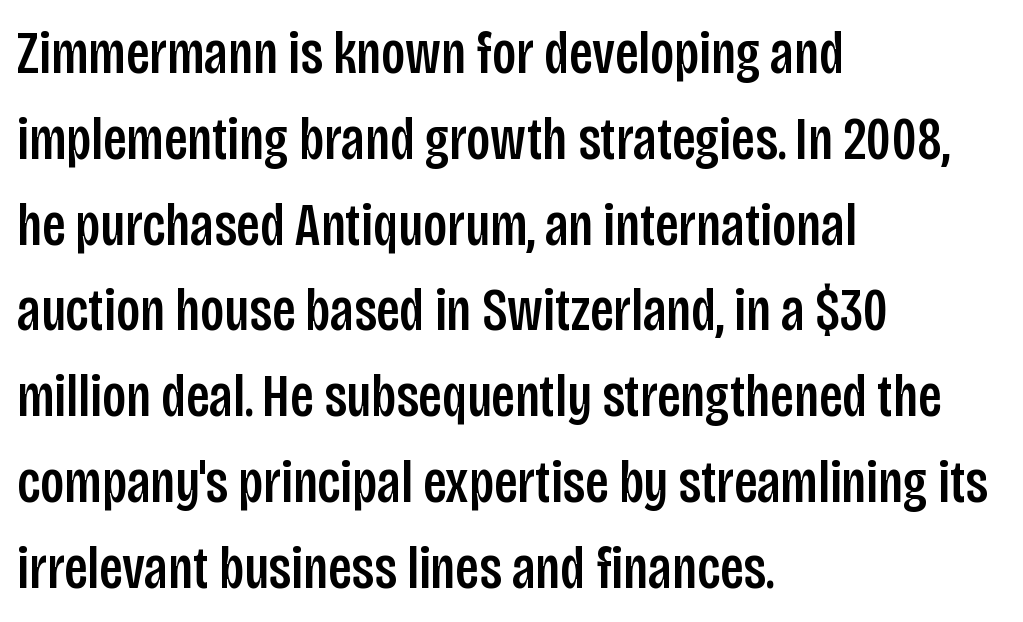
{"serif": "no", "italic": "no", "width": "condensed", "stroke_contrast": "low", "x_height": "large", "monospaced": "no", "underline": "no", "align": "left", "line_spacing": "normal", "line_spacing_ratio": 1.43, "letter_spacing": "normal", "letter_spacing_em": 0.0, "glyph_px": 60}
